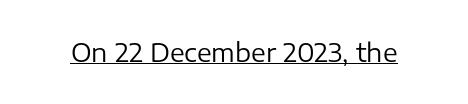
The image shows 25 px text type, upright; set normal letter spacing, underlined.
